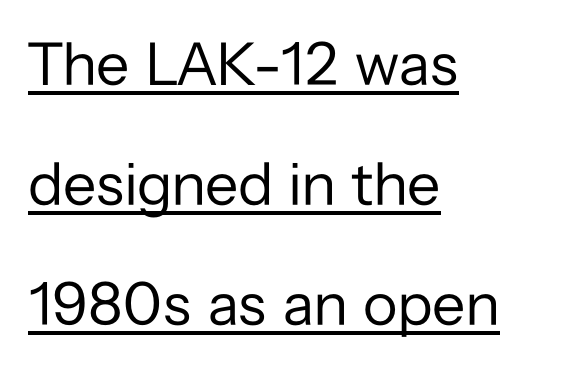
{"serif": "no", "italic": "no", "bold": "no", "weight": "regular", "width": "normal", "stroke_contrast": "low", "x_height": "medium", "monospaced": "no", "underline": "yes", "align": "left", "line_spacing": "loose", "line_spacing_ratio": 1.97, "letter_spacing": "normal", "letter_spacing_em": 0.0, "glyph_px": 61}
